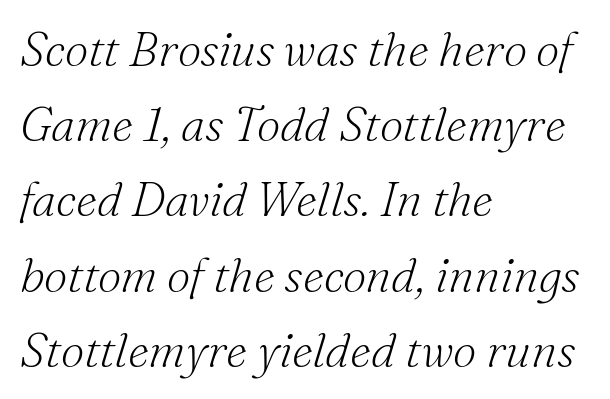
Here the designer chose a conventional face with non-uniform glyph widths. The axis of the letterforms is tilted away from vertical. Compared with a centered layout, this one pins lines to the left instead. Look at the bottom of the vertical strokes: they flare into serifs here.
